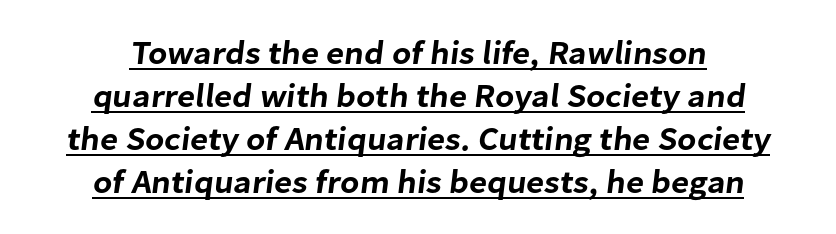
Underlined type. Are there feet on the stems? There aren't — it's a sans. Proportional: the letters do not fall into vertical columns. Short and long lines alike share a common midpoint. Regular leading.
